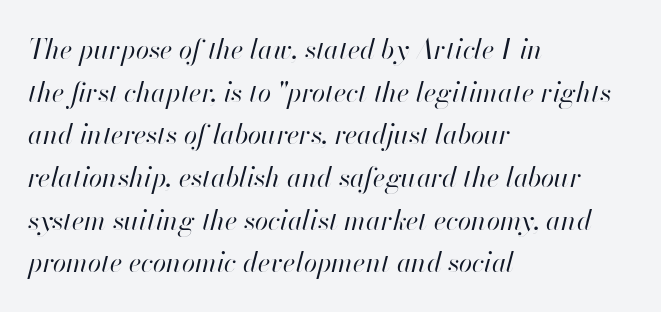
The image shows 27 px text type, italic (leaning right); set left-aligned, normal line spacing (1.58x), normal letter spacing, not underlined.
